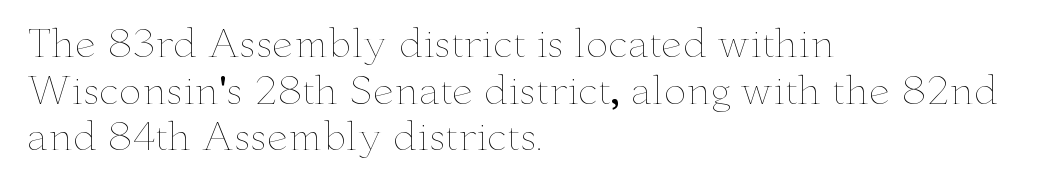
Q: Is the text bold? A: No.
Q: Is the text italic (slanted)? A: No, it is upright.
Q: Is the text underlined? A: No.
Q: How is the paragraph aligned? A: Left-aligned.
Q: Is the spacing between letters normal or unusually wide? A: Normal.
Q: Width (condensed, normal, or wide)? A: Wide.
Q: Stroke contrast? A: Low.
Q: x-height? A: Small.
Q: Monospaced? A: No.
